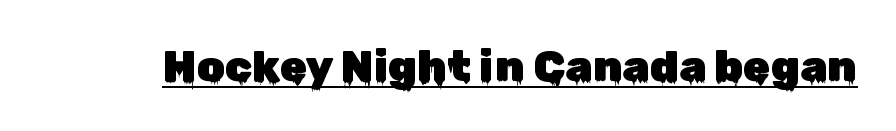
Q: Is the text italic (slanted)? A: No, it is upright.
Q: Is the typeface a serif or a sans-serif typeface? A: Sans-serif.
Q: Is the text underlined? A: Yes.
Q: Is the spacing between letters normal or unusually wide? A: Normal.
Q: Width (condensed, normal, or wide)? A: Normal.
Q: Stroke contrast? A: Low.
Q: x-height? A: Medium.
Q: Monospaced? A: No.
